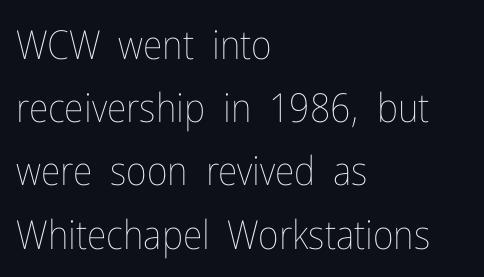
{"italic": "no", "bold": "no", "weight": "thin", "width": "condensed", "stroke_contrast": "low", "x_height": "medium", "monospaced": "no", "underline": "no", "align": "left", "line_spacing": "normal", "line_spacing_ratio": 1.58, "letter_spacing": "normal", "letter_spacing_em": 0.0, "glyph_px": 40}
